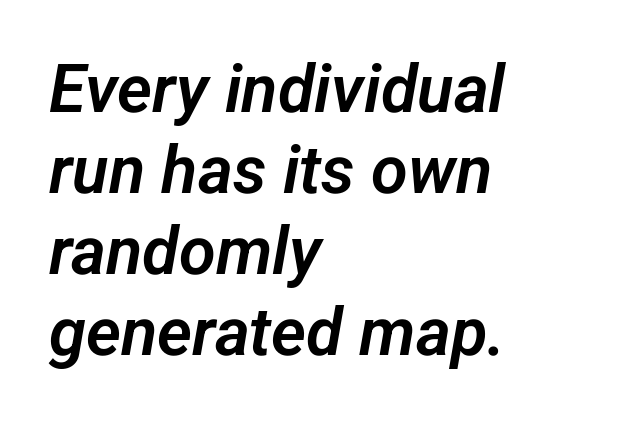
Q: Is the typeface a serif or a sans-serif typeface? A: Sans-serif.
Q: Is the text underlined? A: No.
Q: How is the paragraph aligned? A: Left-aligned.
Q: Is the spacing between letters normal or unusually wide? A: Normal.
Q: Width (condensed, normal, or wide)? A: Normal.
Q: Stroke contrast? A: Low.
Q: x-height? A: Medium.
Q: Monospaced? A: No.
